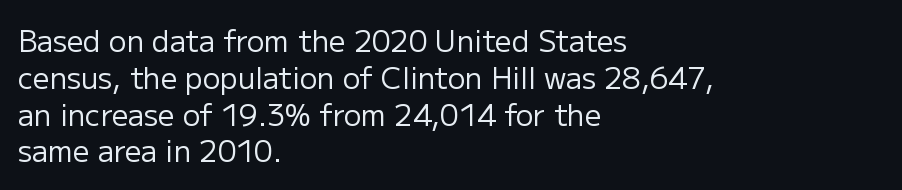
Q: Is the text bold? A: No.
Q: Is the text italic (slanted)? A: No, it is upright.
Q: Is the typeface a serif or a sans-serif typeface? A: Sans-serif.
Q: Is the text underlined? A: No.
Q: How is the paragraph aligned? A: Left-aligned.
Q: Is the spacing between letters normal or unusually wide? A: Normal.
Q: Is the spacing between lines tight, normal or loose? A: Normal.
Q: Width (condensed, normal, or wide)? A: Normal.
Q: Stroke contrast? A: Low.
Q: x-height? A: Medium.
Q: Monospaced? A: No.
